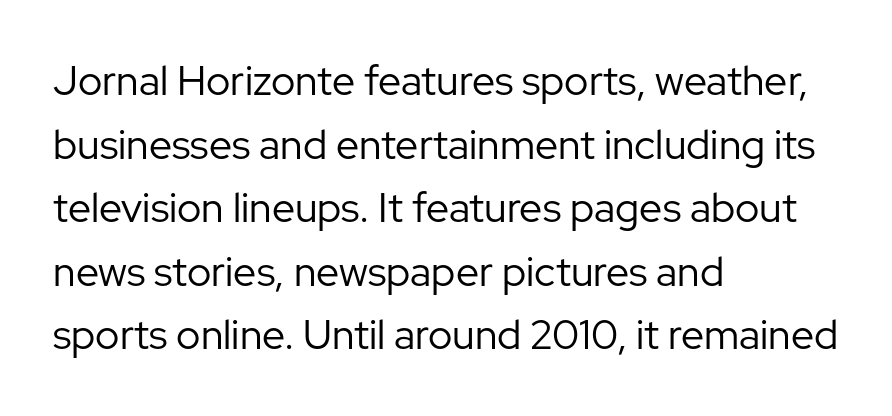
Posture: upright roman. Caption: standard tracking, unaltered. Classification — sans serif. Which margin do the lines hug? The left one — the right edge is uneven. Students, observe: this is what conventionally led text looks like.
